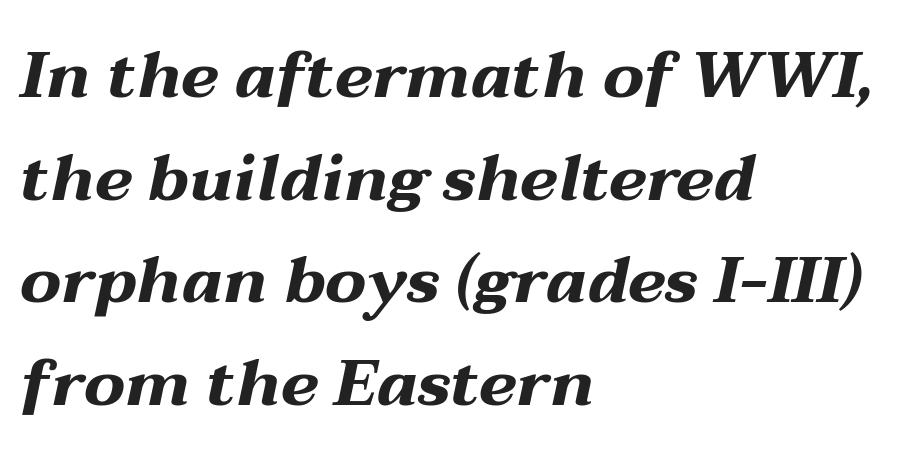
Each new line begins a customary step beneath the previous one. Tracking value appears to be zero — textbook default spacing. Each letter keeps its own natural width here, so spacing adapts to shape. The rendering uses a bold face; every stroke is thick and dark. Does the lettering tilt? It does — this is italic. Clear beneath every line of the passage.
